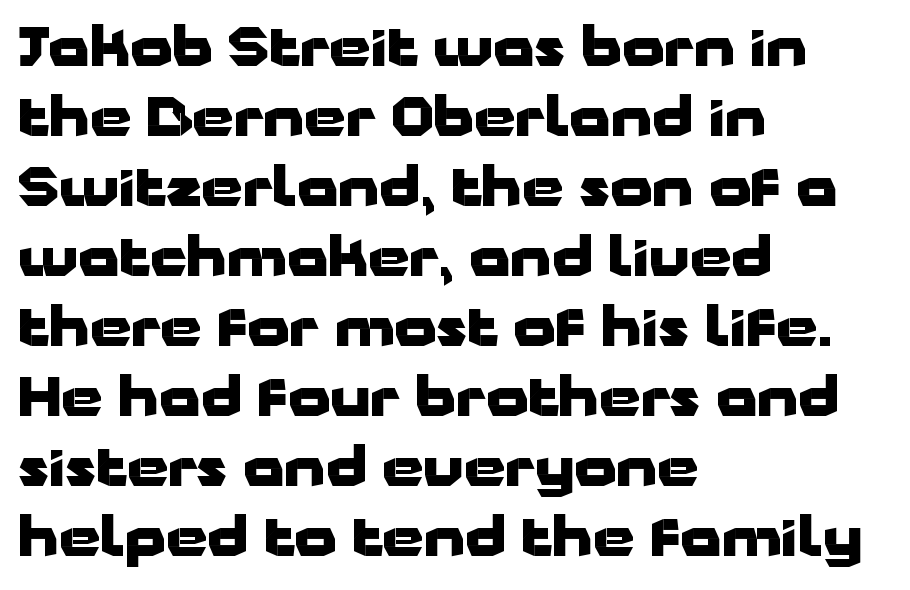
The image shows 53 px heavy, wide sans-serif type, upright; set left-aligned, normal line spacing (1.32x), normal letter spacing, not underlined; low stroke contrast and a medium x-height.
